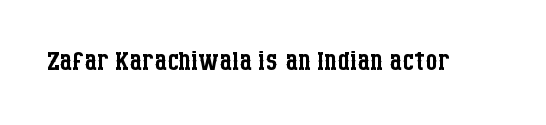
Do the characters align in a grid? No, the font is proportional. Is the letter spacing exaggerated? No — it looks like the ordinary default. Heft: none added — not bold. Upright lettering throughout.
